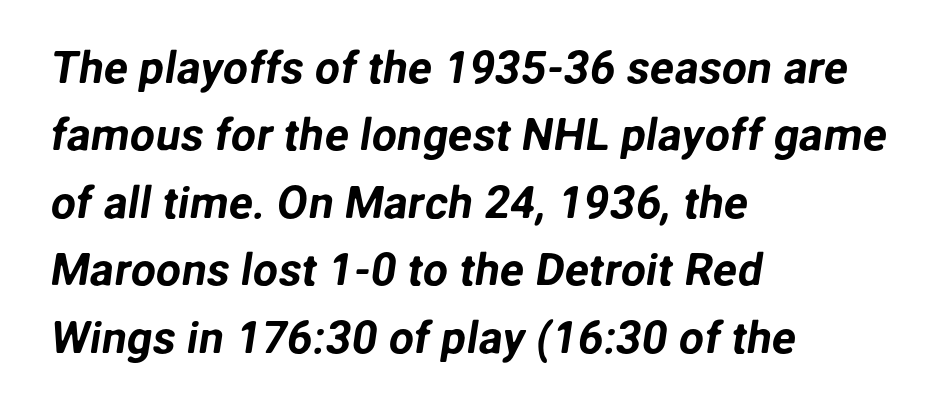
{"serif": "no", "width": "normal", "stroke_contrast": "low", "x_height": "medium", "monospaced": "no", "underline": "no", "align": "left", "line_spacing": "normal", "line_spacing_ratio": 1.5, "letter_spacing": "normal", "letter_spacing_em": 0.0, "glyph_px": 45}
